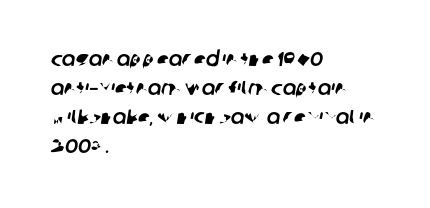
This rendering leaves character spacing at its baseline value. Each new line begins a customary step beneath the previous one. Where is the straight margin? On the left. Glance below the letters and you will spot only blank space.
